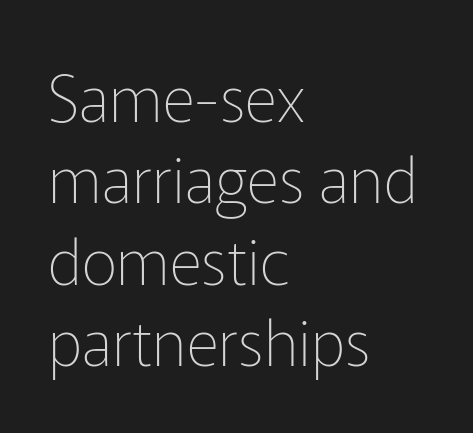
{"serif": "no", "italic": "no", "bold": "no", "weight": "thin", "width": "normal", "stroke_contrast": "low", "x_height": "medium", "monospaced": "no", "underline": "no", "align": "left", "line_spacing": "normal", "line_spacing_ratio": 1.29, "letter_spacing": "normal", "letter_spacing_em": 0.0, "glyph_px": 63}
